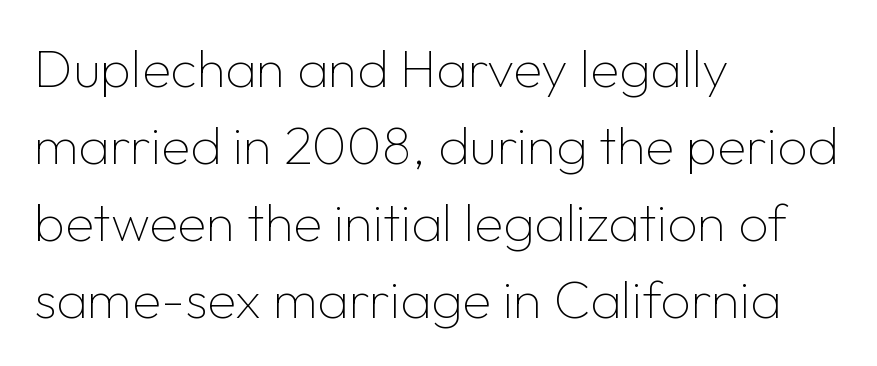
Q: Is the text bold? A: No.
Q: Is the text italic (slanted)? A: No, it is upright.
Q: Is the typeface a serif or a sans-serif typeface? A: Sans-serif.
Q: Is the text underlined? A: No.
Q: How is the paragraph aligned? A: Left-aligned.
Q: Is the spacing between letters normal or unusually wide? A: Normal.
Q: Is the spacing between lines tight, normal or loose? A: Normal.
Q: Width (condensed, normal, or wide)? A: Normal.
Q: Stroke contrast? A: Low.
Q: x-height? A: Medium.
Q: Monospaced? A: No.
